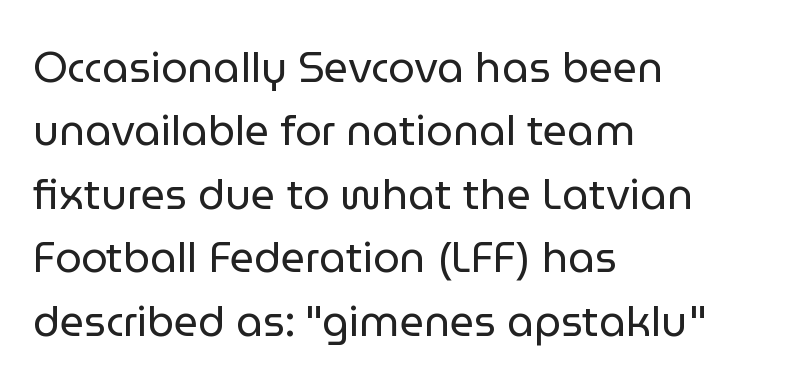
{"serif": "no", "italic": "no", "bold": "no", "weight": "regular", "width": "normal", "stroke_contrast": "low", "x_height": "medium", "monospaced": "no", "underline": "no", "align": "left", "line_spacing": "normal", "line_spacing_ratio": 1.51, "letter_spacing": "normal", "letter_spacing_em": 0.0, "glyph_px": 42}
